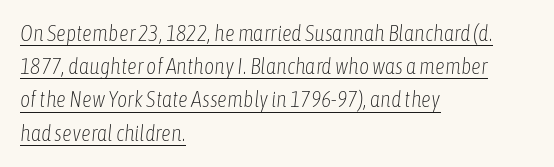
{"italic": "yes", "lean": "right", "slant_degrees": 6, "bold": "no", "underline": "yes", "align": "left", "line_spacing": "normal", "line_spacing_ratio": 1.51, "letter_spacing": "normal", "letter_spacing_em": 0.0, "glyph_px": 22}
